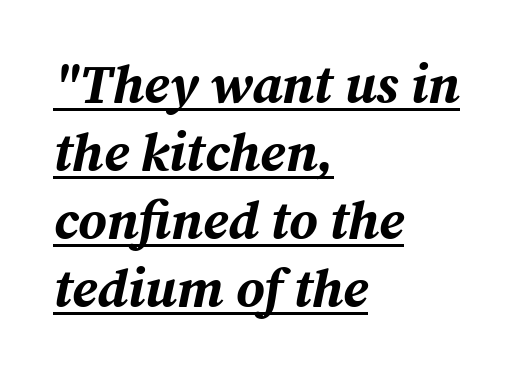
Q: Is the text bold? A: Yes.
Q: Is the text italic (slanted)? A: Yes, it leans right by about 12 degrees.
Q: Is the text underlined? A: Yes.
Q: How is the paragraph aligned? A: Left-aligned.
Q: Is the spacing between letters normal or unusually wide? A: Normal.
Q: Is the spacing between lines tight, normal or loose? A: Normal.
Q: Width (condensed, normal, or wide)? A: Normal.
Q: Stroke contrast? A: Medium.
Q: x-height? A: Medium.
Q: Monospaced? A: No.
